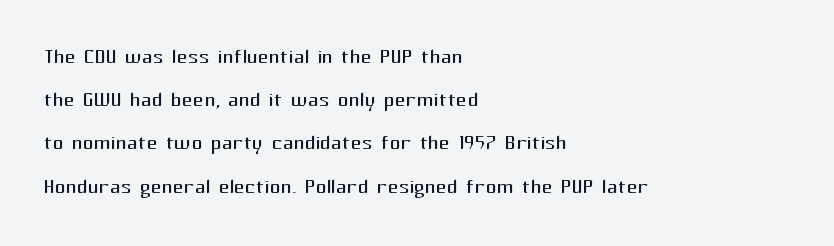
Posture: straight, roman, zero tilt. Notice how descenders clear the ascenders below comfortably — that's standard leading. Visually the block forms a straight wall on the left and a jagged coastline on the right. Descenders hang freely into open space. The type is set solid horizontally, with unmodified tracking. Heft: none added — not bold.
